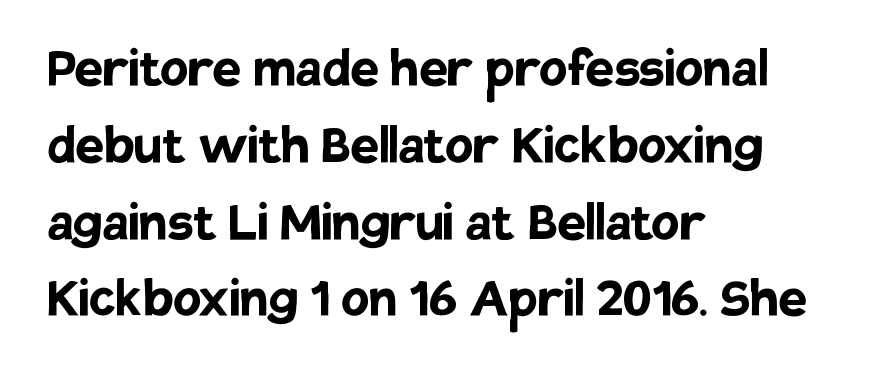
{"serif": "no", "italic": "no", "bold": "yes", "weight": "semibold", "width": "normal", "stroke_contrast": "low", "x_height": "large", "monospaced": "no", "underline": "no", "align": "left", "line_spacing_ratio": 1.2, "letter_spacing": "normal", "letter_spacing_em": 0.0, "glyph_px": 64}
